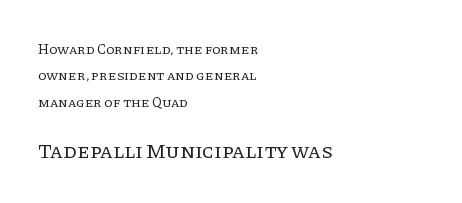
Q: Is the text bold? A: No.
Q: Is the text italic (slanted)? A: No, it is upright.
Q: Is the text underlined? A: No.
Q: How is the paragraph aligned? A: Left-aligned.
Q: Is the spacing between letters normal or unusually wide? A: Normal.
Q: Which block of text is set in a larger size, the first (top) or the second (bottom)? A: The second (bottom) one.
